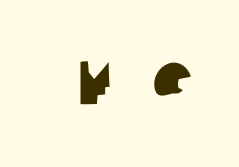
Glance below the letters and you will spot only blank space. Looks like regular typesetting: each glyph gets only the width it needs. Short note: letters widely spaced. Type style note: lacks serifs.
